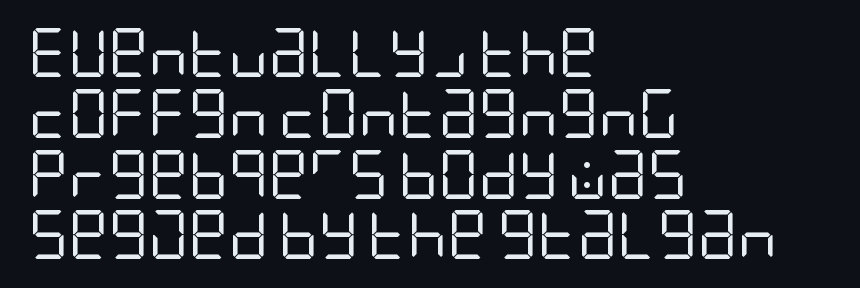
Stroke mass is kept to a normal reading level or below. Which margin do the lines hug? The left one — the right edge is uneven. Between one letter and the next there's only the usual sliver of space. In terms of posture, this sample is upright.
